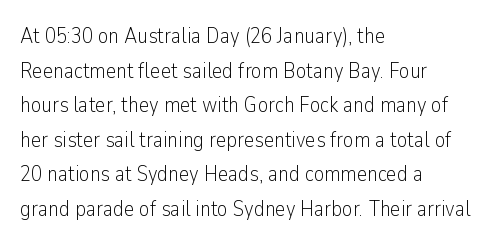
The image shows 22 px text type, upright; set left-aligned, normal line spacing (1.57x), normal letter spacing, not underlined.
